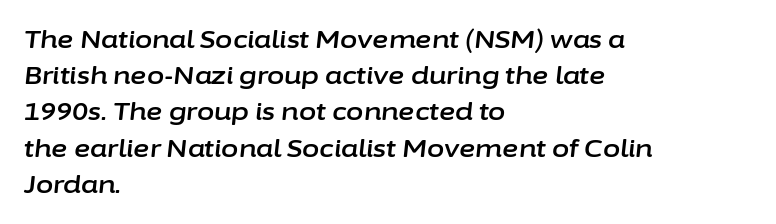
The specimen omits any rule beneath the text block's lines. The rag falls on the right side of this text block. Characters are canted at an angle relative to the baseline's perpendicular. A typesetter would call this leading conventional body-copy spacing.
